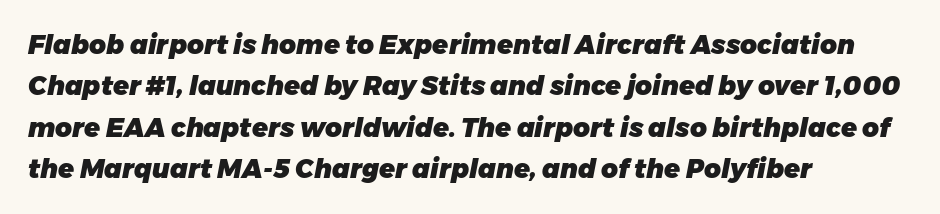
{"italic": "yes", "lean": "right", "slant_degrees": 11, "bold": "yes", "underline": "no", "align": "left", "line_spacing": "normal", "line_spacing_ratio": 1.59, "letter_spacing": "normal", "letter_spacing_em": 0.0, "glyph_px": 26}
